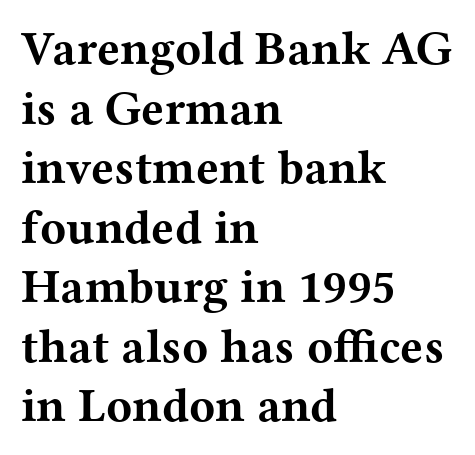
{"serif": "yes", "italic": "no", "bold": "yes", "weight": "bold", "width": "wide", "stroke_contrast": "medium", "x_height": "medium", "monospaced": "no", "underline": "no", "align": "left", "line_spacing_ratio": 1.24, "letter_spacing": "normal", "letter_spacing_em": 0.0, "glyph_px": 48}
